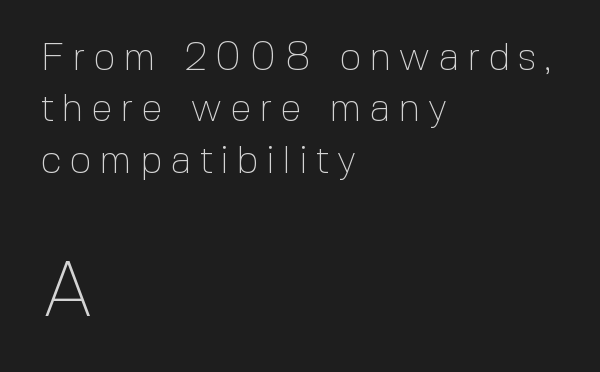
{"serif": "no", "italic": "no", "bold": "no", "weight": "thin", "width": "normal", "x_height": "medium", "monospaced": "no", "underline": "no", "align": "left", "line_spacing": "normal", "line_spacing_ratio": 1.32, "letter_spacing": "wide", "letter_spacing_em": 0.2, "larger_block": "second", "size_ratio": 2.0, "glyph_px": 78}
